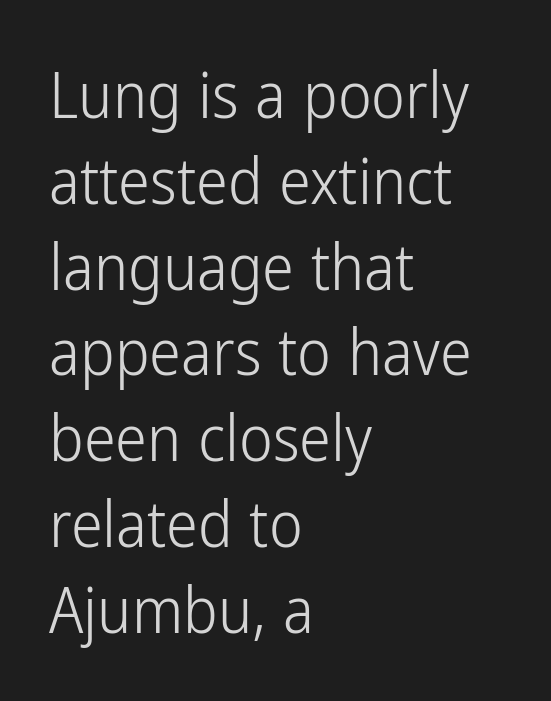
Q: Is the text bold? A: No.
Q: Is the text italic (slanted)? A: No, it is upright.
Q: Is the typeface a serif or a sans-serif typeface? A: Sans-serif.
Q: Is the text underlined? A: No.
Q: How is the paragraph aligned? A: Left-aligned.
Q: Is the spacing between letters normal or unusually wide? A: Normal.
Q: Is the spacing between lines tight, normal or loose? A: Normal.
Q: Width (condensed, normal, or wide)? A: Condensed.
Q: Stroke contrast? A: Low.
Q: x-height? A: Medium.
Q: Monospaced? A: No.
